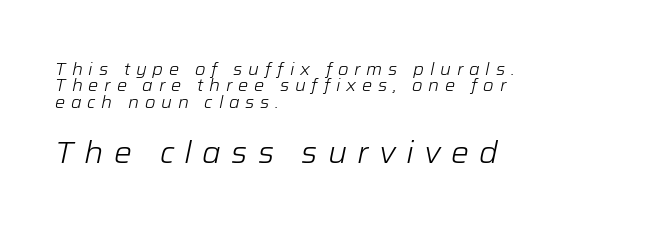
The image shows 30 px light type, italic (leaning right); set left-aligned, tight line spacing (0.96x), unusually wide letter spacing (+0.34 em), not underlined; the second (bottom) block is 1.76x larger; low stroke contrast and a medium x-height.
